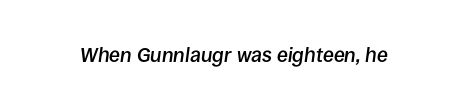
{"italic": "yes", "lean": "right", "slant_degrees": 8, "bold": "semi", "underline": "no", "letter_spacing": "normal", "letter_spacing_em": 0.0, "glyph_px": 20}
